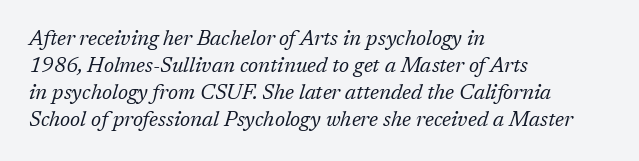
{"italic": "yes", "lean": "right", "slant_degrees": 17, "bold": "no", "underline": "no", "align": "left", "line_spacing": "normal", "line_spacing_ratio": 1.28, "letter_spacing": "normal", "letter_spacing_em": 0.0, "glyph_px": 21}
